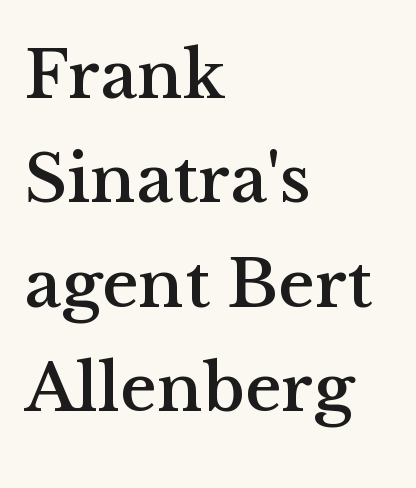
{"serif": "yes", "italic": "no", "width": "normal", "stroke_contrast": "medium", "x_height": "medium", "monospaced": "no", "underline": "no", "align": "left", "line_spacing": "normal", "line_spacing_ratio": 1.49, "letter_spacing": "normal", "letter_spacing_em": 0.0, "glyph_px": 70}
